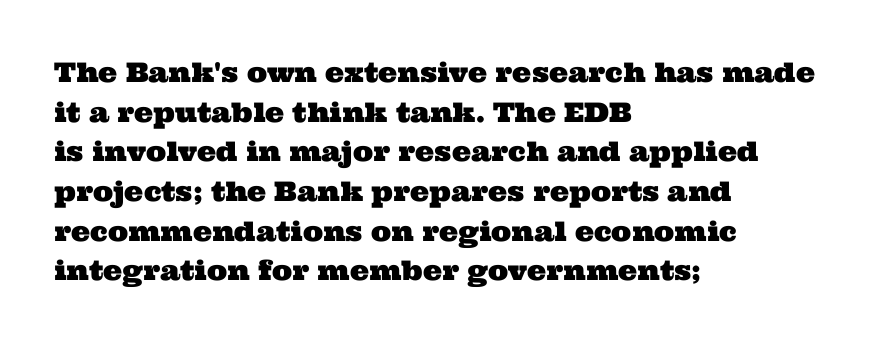
{"underline": "no", "align": "left", "line_spacing": "normal", "line_spacing_ratio": 1.47, "letter_spacing": "normal", "letter_spacing_em": 0.0, "glyph_px": 27}
